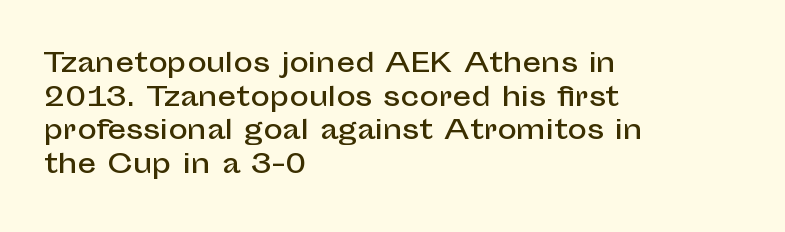
The image shows 26 px text type, upright; set left-aligned, normal line spacing (1.29x), normal letter spacing, not underlined.
